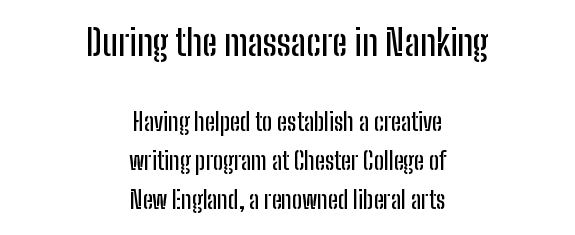
The space beneath each line is pristine and unruled. This sample has the flowing, uneven cadence of proportional lettering. Alignment: centered. The lettering holds an erect, upright posture throughout. How are the letters spaced? Ordinarily, with no added tracking.
